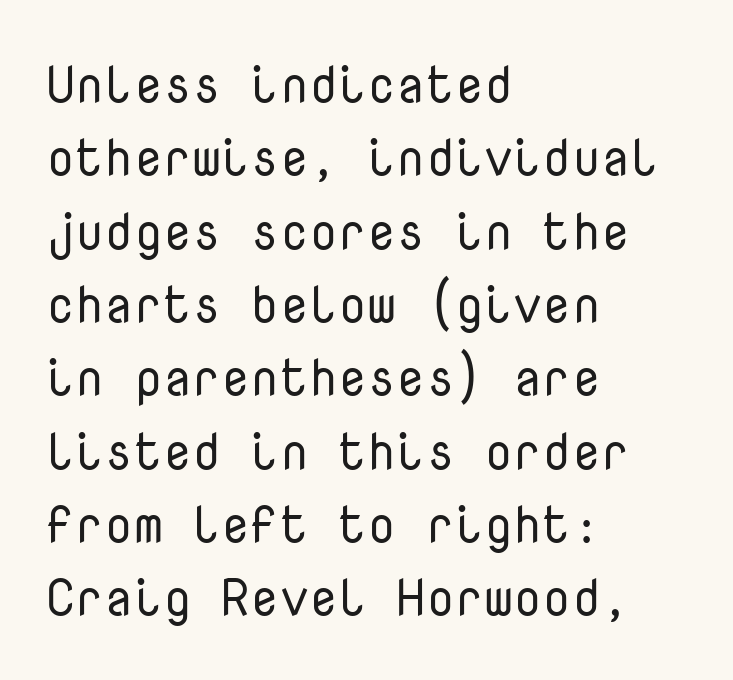
The image shows 52 px regular-weight sans-serif type, upright, monospaced; set left-aligned, normal line spacing (1.41x), normal letter spacing, not underlined; low stroke contrast and a medium x-height.
